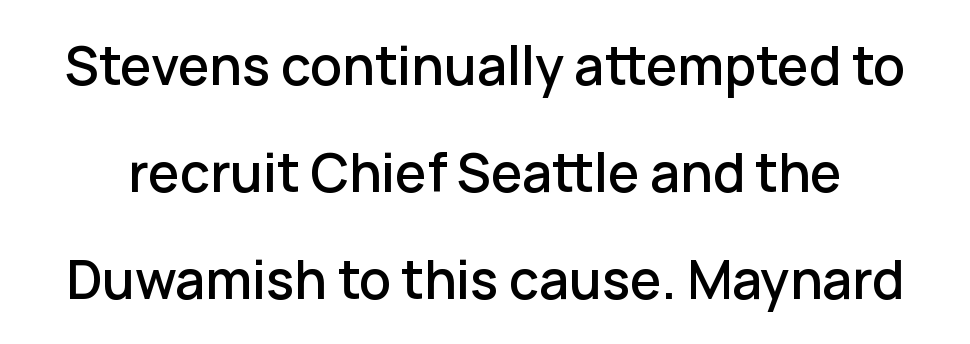
{"serif": "no", "italic": "no", "width": "normal", "stroke_contrast": "low", "x_height": "medium", "monospaced": "no", "underline": "no", "line_spacing": "loose", "line_spacing_ratio": 2.02, "letter_spacing": "normal", "letter_spacing_em": 0.0, "glyph_px": 53}
